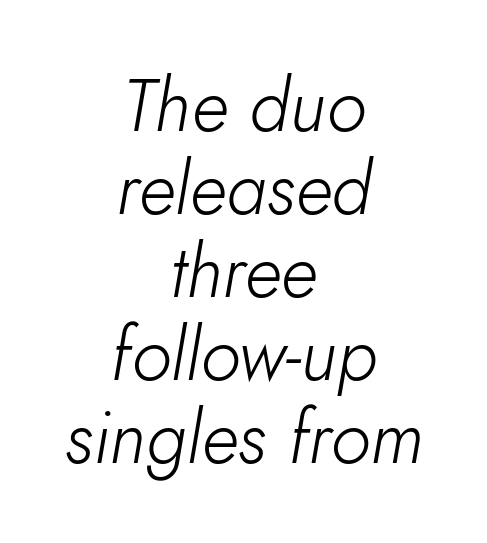
Yep, that's italic — everything's leaning. Interline gaps are noticeably narrow in this sample. You could not count columns in this text — the font is proportionally spaced. Unmarked baselines from the first word to the last. The text block is weighted toward neither margin, spreading evenly from the middle. Counters stay open thanks to moderate or lighter strokes.
